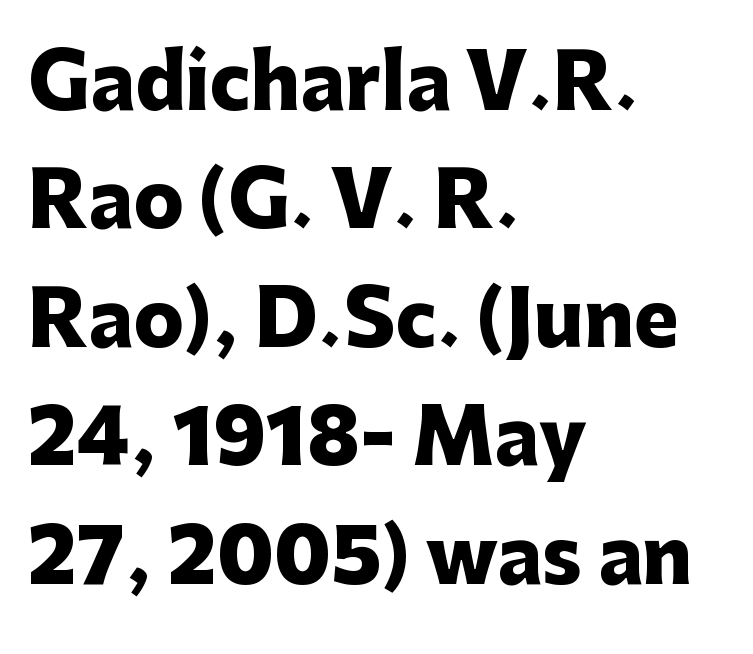
This sample keeps an unexceptional amount of space between lines. Characters remain perfectly vertical along every line. The typesetting leans heavy: a genuine bold. Decoration check: the copy has no underline. The face used here is rendered with its standard letterfit.
